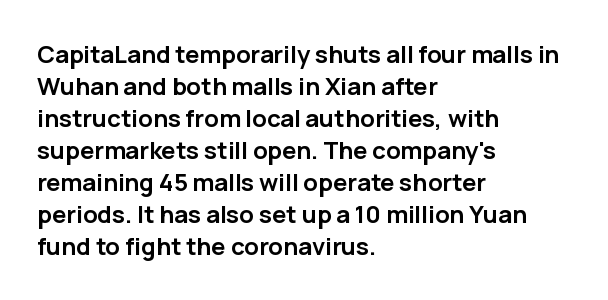
The image shows 24 px bold type, upright; set left-aligned, normal line spacing (1.33x), normal letter spacing, not underlined.
